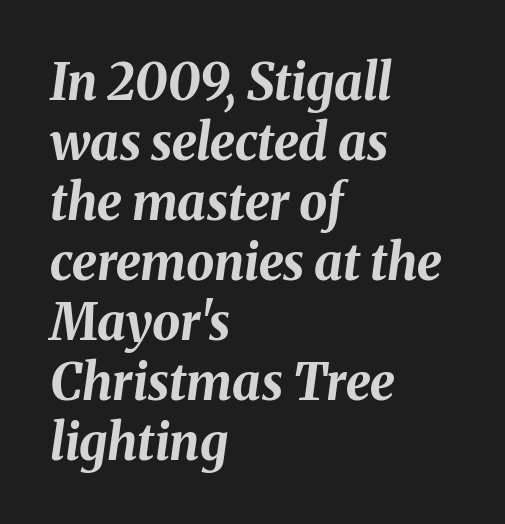
Q: Is the text bold? A: Yes.
Q: Is the text italic (slanted)? A: Yes, it leans right by about 8 degrees.
Q: Is the text underlined? A: No.
Q: How is the paragraph aligned? A: Left-aligned.
Q: Is the spacing between letters normal or unusually wide? A: Normal.
Q: Width (condensed, normal, or wide)? A: Normal.
Q: Stroke contrast? A: Medium.
Q: x-height? A: Medium.
Q: Monospaced? A: No.
